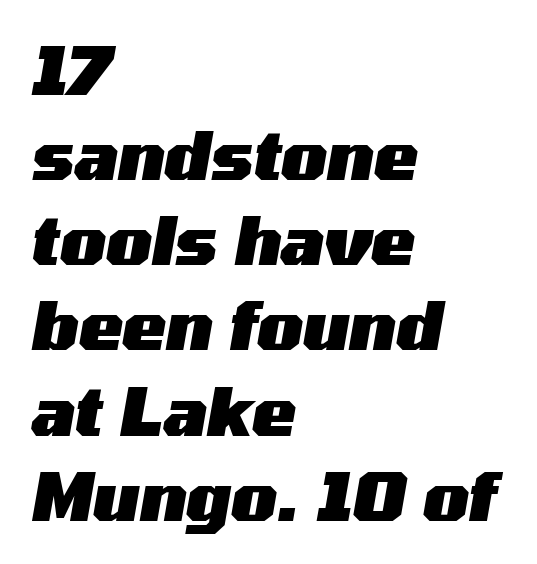
The image shows 66 px heavy, wide type, italic (leaning right); set left-aligned, normal line spacing (1.29x), normal letter spacing, not underlined; medium stroke contrast and a medium x-height.
